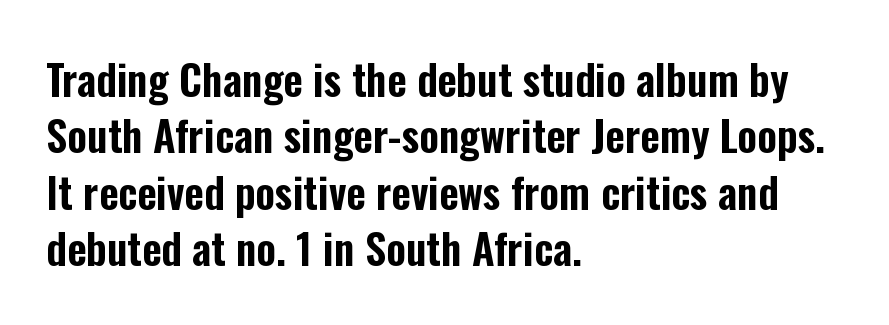
The image shows 42 px condensed sans-serif type, upright; set left-aligned, normal line spacing (1.34x), normal letter spacing, not underlined; low stroke contrast and a medium x-height.
